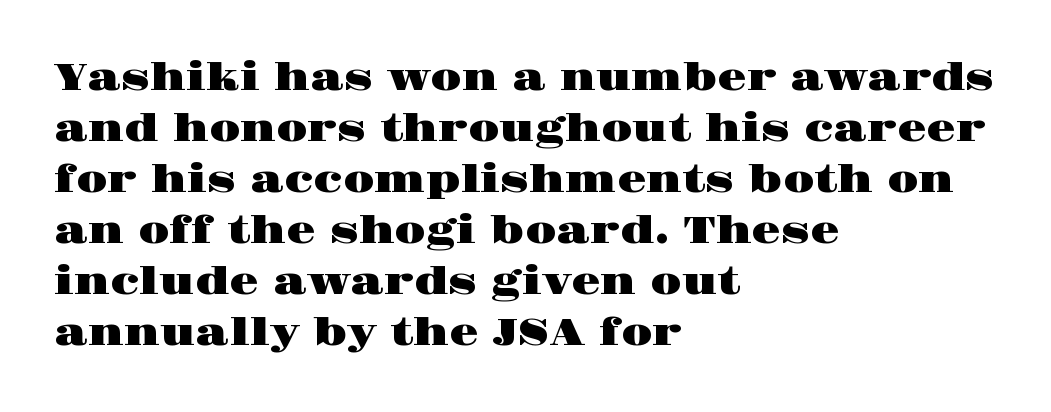
{"serif": "yes", "italic": "no", "width": "wide", "stroke_contrast": "high", "x_height": "large", "monospaced": "no", "underline": "no", "align": "left", "line_spacing": "normal", "line_spacing_ratio": 1.34, "letter_spacing": "normal", "letter_spacing_em": 0.0, "glyph_px": 38}
